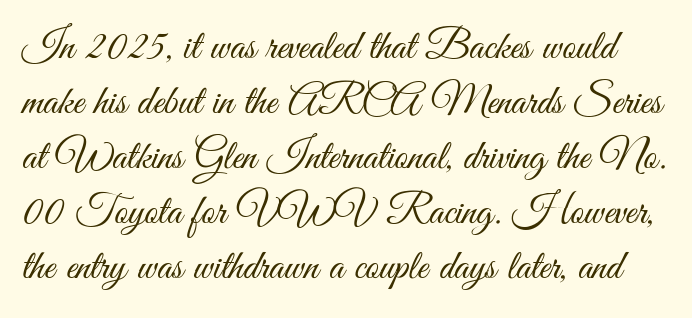
Rule under the text: the space is simply empty. The rendering keeps characters at their native spacing. This reads as an unemphasized weight, regular at the heaviest. The face used here is proportionally spaced, like ordinary book or web type.
